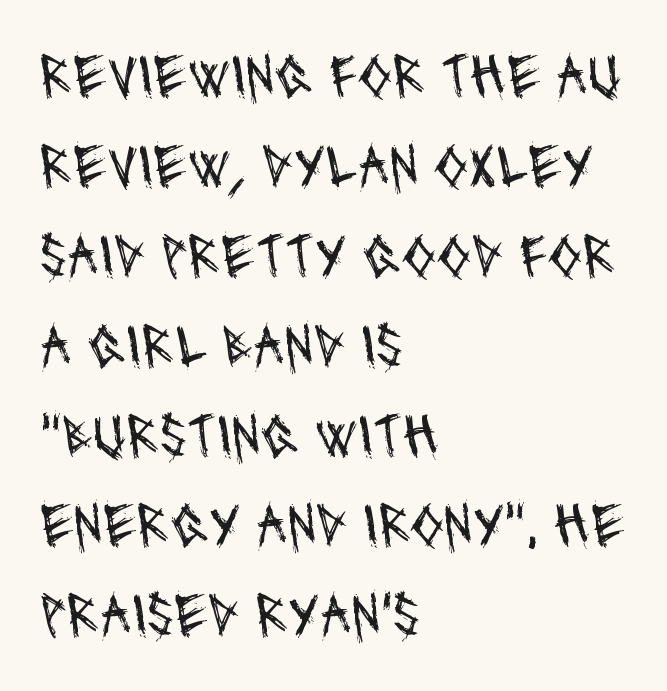
Grotesque or geometric, the face here clearly has no serifs. Any mark beneath the type? The region is blank. No chunkiness to these letters — they're not bold. Regarding leading, the lines here are spaced in the standard way.
